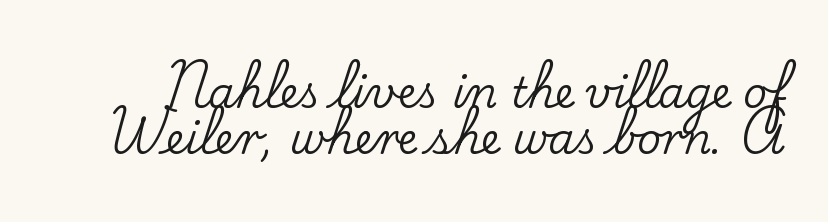
The image shows 42 px serif type; set tight line spacing (1.1x), normal letter spacing, not underlined; low stroke contrast and a small x-height.
